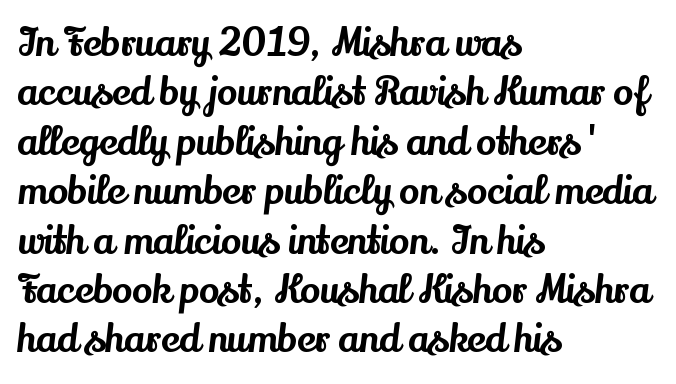
{"serif": "yes", "width": "normal", "stroke_contrast": "medium", "x_height": "small", "monospaced": "no", "underline": "no", "align": "left", "line_spacing": "normal", "line_spacing_ratio": 1.3, "letter_spacing": "normal", "letter_spacing_em": 0.0, "glyph_px": 38}
